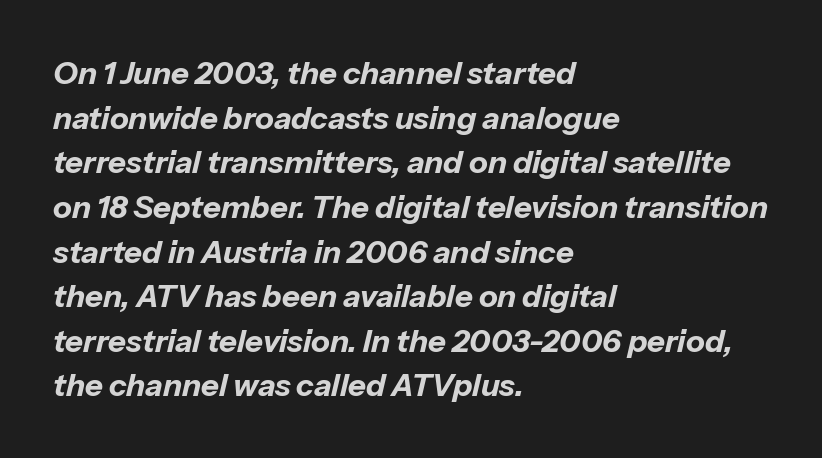
The passage shown is typed in a proportional face where columns would drift. The passage shown leans; its letterforms are oblique. Students, observe: this is what conventionally led text looks like. Notice how the passage keeps a crisp vertical edge on the left only. Honestly, there is no underline to notice here at all.
